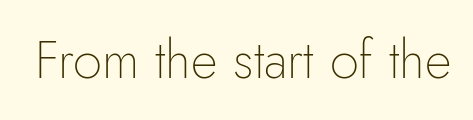
Q: Is the text bold? A: No.
Q: Is the text italic (slanted)? A: No, it is upright.
Q: Is the typeface a serif or a sans-serif typeface? A: Sans-serif.
Q: Is the text underlined? A: No.
Q: Is the spacing between letters normal or unusually wide? A: Normal.
Q: Width (condensed, normal, or wide)? A: Normal.
Q: Stroke contrast? A: Low.
Q: x-height? A: Small.
Q: Monospaced? A: No.
